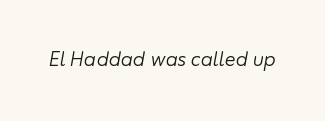
The image shows 27 px text type, italic (leaning right); set normal letter spacing, not underlined.
